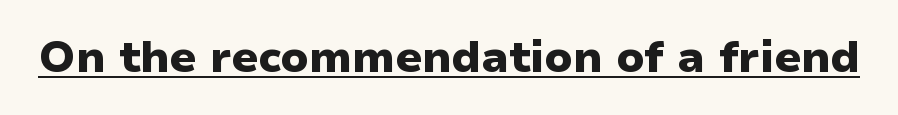
Q: Is the text bold? A: Yes.
Q: Is the text italic (slanted)? A: No, it is upright.
Q: Is the typeface a serif or a sans-serif typeface? A: Sans-serif.
Q: Is the text underlined? A: Yes.
Q: Is the spacing between letters normal or unusually wide? A: Normal.
Q: Width (condensed, normal, or wide)? A: Normal.
Q: Stroke contrast? A: Low.
Q: x-height? A: Medium.
Q: Monospaced? A: No.
